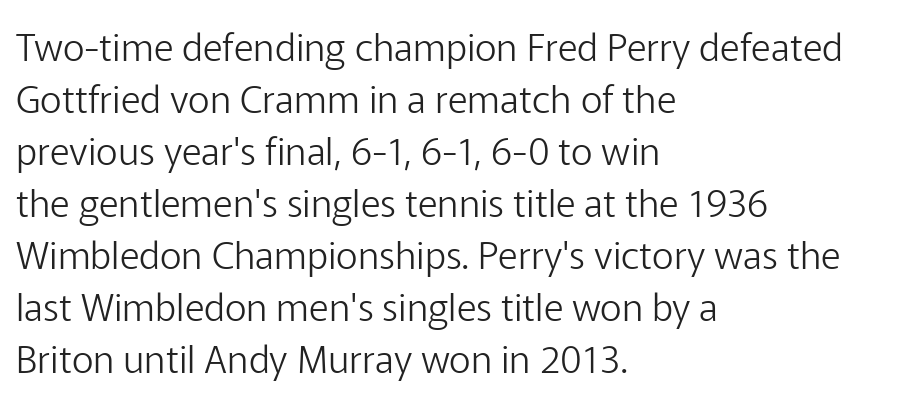
The image shows 38 px light sans-serif type, upright; set left-aligned, normal line spacing (1.37x), normal letter spacing, not underlined; low stroke contrast and a medium x-height.
